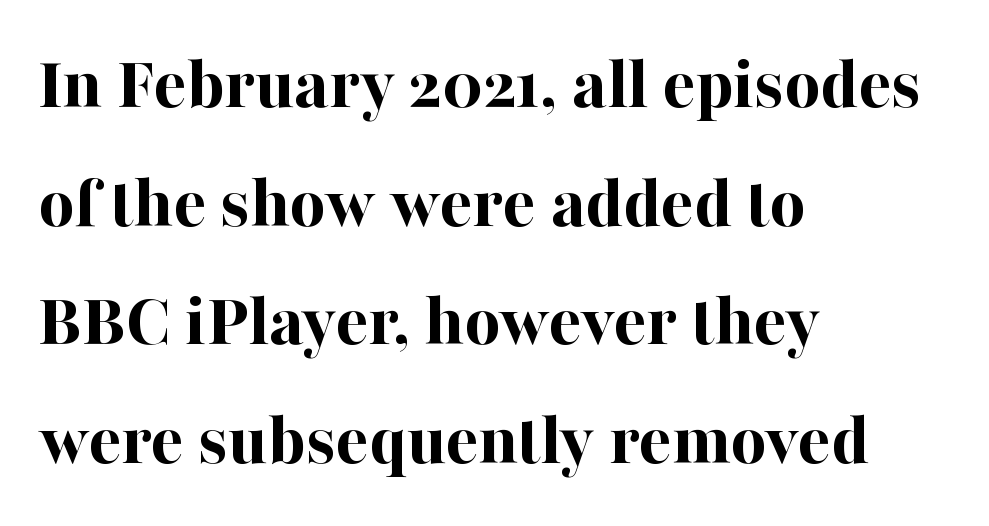
{"serif": "yes", "italic": "no", "bold": "yes", "weight": "bold", "width": "normal", "stroke_contrast": "high", "x_height": "medium", "monospaced": "no", "underline": "no", "align": "left", "line_spacing": "normal", "line_spacing_ratio": 1.54, "letter_spacing": "normal", "letter_spacing_em": 0.0, "glyph_px": 77}
